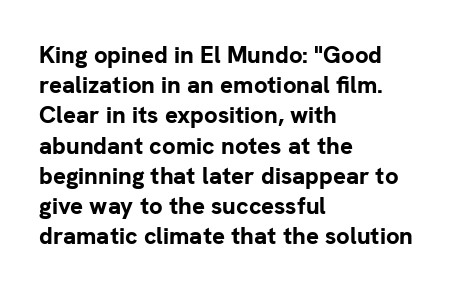
Q: Is the text bold? A: Yes.
Q: Is the text italic (slanted)? A: No, it is upright.
Q: Is the text underlined? A: No.
Q: How is the paragraph aligned? A: Left-aligned.
Q: Is the spacing between letters normal or unusually wide? A: Normal.
Q: Is the spacing between lines tight, normal or loose? A: Normal.
